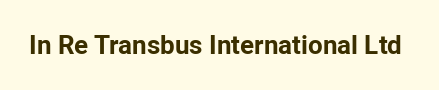
{"italic": "no", "bold": "yes", "underline": "no", "letter_spacing": "normal", "letter_spacing_em": 0.0, "glyph_px": 26}
